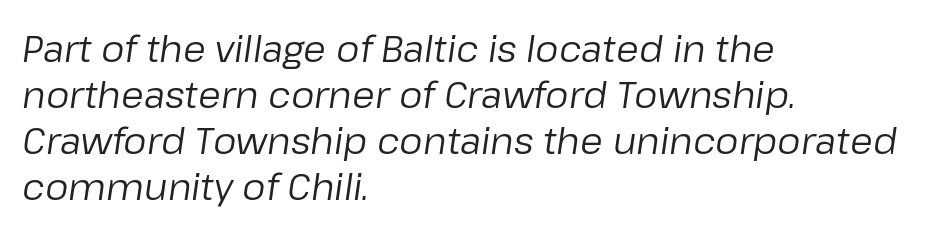
The image shows 37 px regular-weight type, italic (leaning right); set left-aligned, line spacing 1.24x, normal letter spacing, not underlined; low stroke contrast and a medium x-height.
